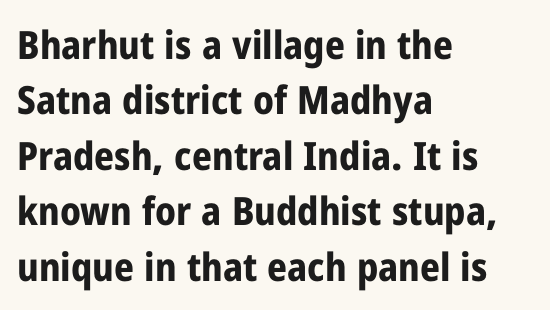
Q: Is the text bold? A: Yes.
Q: Is the text italic (slanted)? A: No, it is upright.
Q: Is the typeface a serif or a sans-serif typeface? A: Sans-serif.
Q: Is the text underlined? A: No.
Q: How is the paragraph aligned? A: Left-aligned.
Q: Is the spacing between letters normal or unusually wide? A: Normal.
Q: Is the spacing between lines tight, normal or loose? A: Normal.
Q: Width (condensed, normal, or wide)? A: Condensed.
Q: Stroke contrast? A: Low.
Q: x-height? A: Medium.
Q: Monospaced? A: No.
